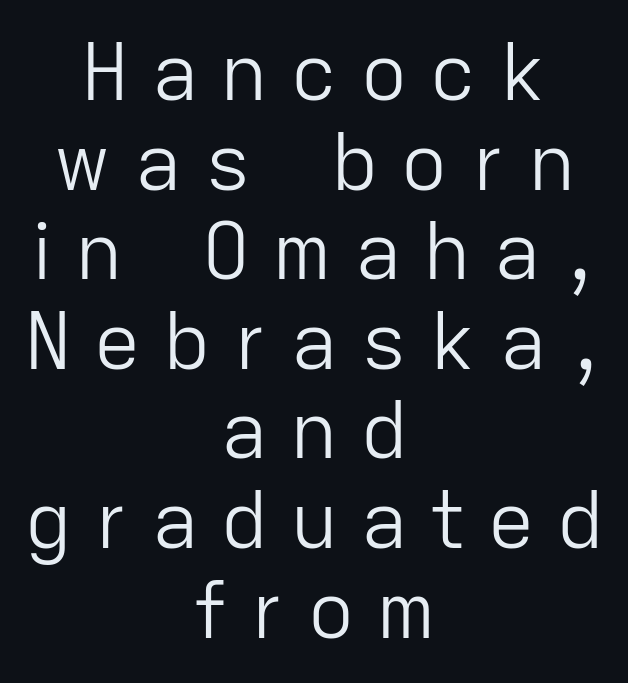
Short and long lines alike share a common midpoint. A typesetter would call this leading minimal, almost set solid. The space directly below the letters is spotless. A roman cut, with each character standing at attention. Is this a fixed-width face? No — the glyphs have proportional, varying widths.
